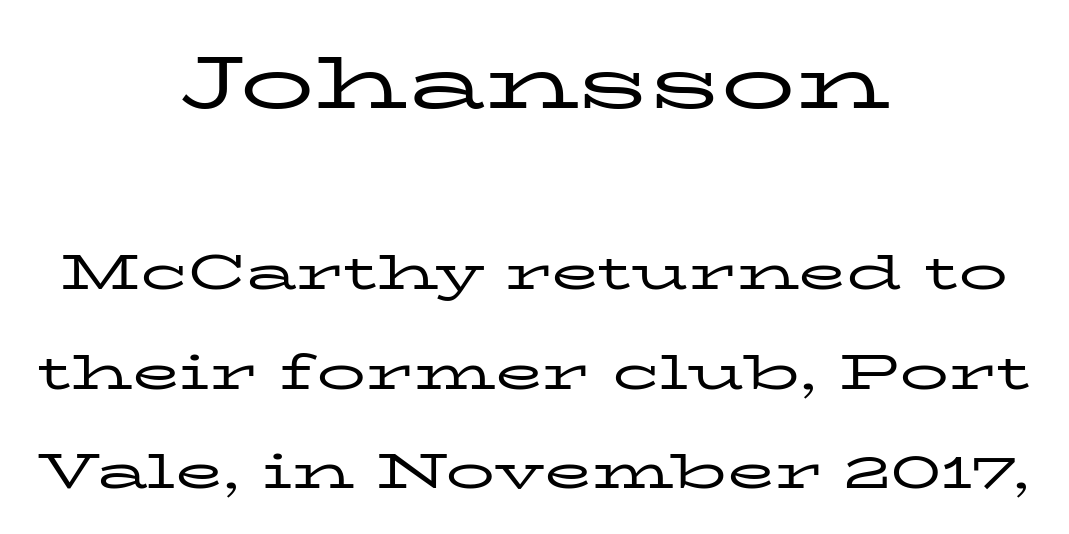
Q: Is the text bold? A: No.
Q: Is the text italic (slanted)? A: No, it is upright.
Q: Is the typeface a serif or a sans-serif typeface? A: Serif.
Q: Is the text underlined? A: No.
Q: How is the paragraph aligned? A: Centered.
Q: Is the spacing between letters normal or unusually wide? A: Normal.
Q: Is the spacing between lines tight, normal or loose? A: Loose.
Q: Which block of text is set in a larger size, the first (top) or the second (bottom)? A: The first (top) one.
Q: Width (condensed, normal, or wide)? A: Wide.
Q: Stroke contrast? A: Low.
Q: x-height? A: Medium.
Q: Monospaced? A: No.
